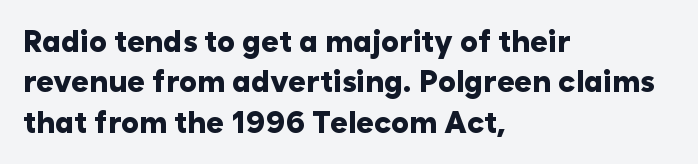
Note: no serifs on the glyphs. Visually the block forms a straight wall on the left and a jagged coastline on the right. Do the characters align in a grid? No, the font is proportional. The strokes are fattened all the way to bold. One glance says typical: line gaps are just what's usual. Rendered with straight, roman letterforms.
